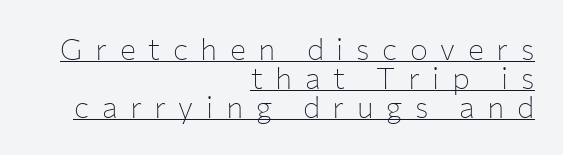
The image shows 30 px thin sans-serif type, upright; set right-aligned, tight line spacing (0.97x), unusually wide letter spacing (+0.42 em), underlined; low stroke contrast and a medium x-height.
